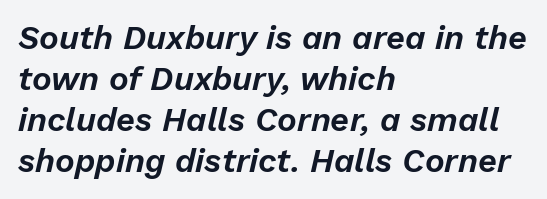
The image shows 33 px text type, italic (leaning right); set left-aligned, line spacing 1.24x, normal letter spacing, not underlined; low stroke contrast and a medium x-height.
